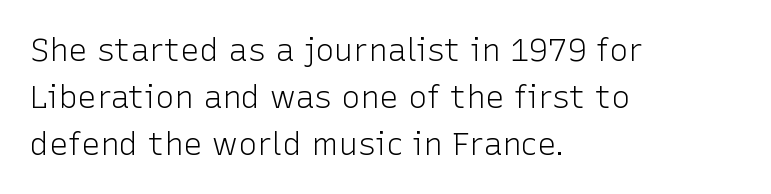
{"serif": "no", "italic": "no", "bold": "no", "weight": "light", "width": "normal", "stroke_contrast": "low", "x_height": "medium", "monospaced": "no", "underline": "no", "align": "left", "line_spacing": "normal", "line_spacing_ratio": 1.47, "letter_spacing": "normal", "letter_spacing_em": 0.0, "glyph_px": 32}
